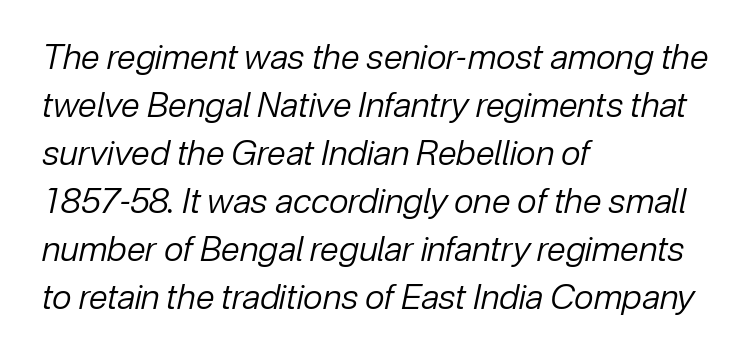
The image shows 34 px regular-weight type, italic (leaning right); set left-aligned, normal line spacing (1.41x), normal letter spacing, not underlined; low stroke contrast and a medium x-height.
